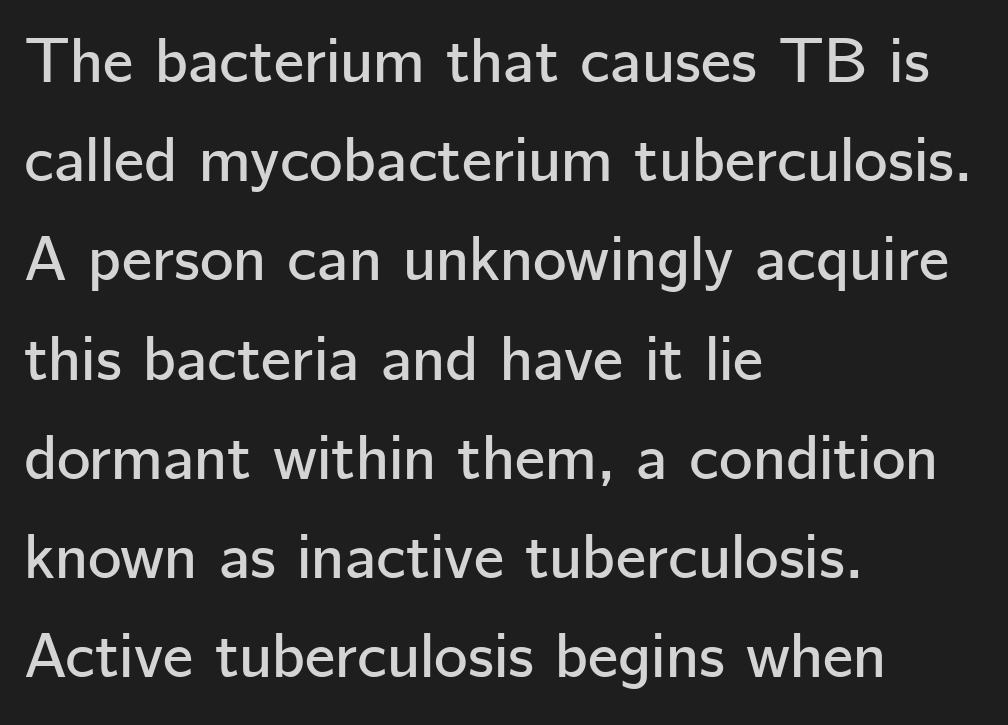
Q: Is the text italic (slanted)? A: No, it is upright.
Q: Is the typeface a serif or a sans-serif typeface? A: Sans-serif.
Q: Is the text underlined? A: No.
Q: How is the paragraph aligned? A: Left-aligned.
Q: Is the spacing between letters normal or unusually wide? A: Normal.
Q: Is the spacing between lines tight, normal or loose? A: Normal.
Q: Width (condensed, normal, or wide)? A: Normal.
Q: Stroke contrast? A: Low.
Q: x-height? A: Medium.
Q: Monospaced? A: No.
